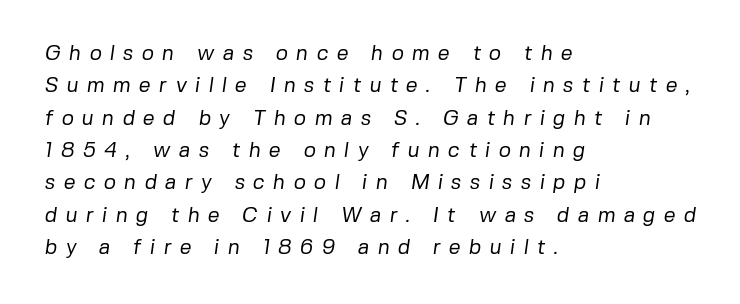
{"bold": "no", "underline": "no", "align": "left", "line_spacing": "normal", "line_spacing_ratio": 1.54, "letter_spacing": "wide", "letter_spacing_em": 0.39, "glyph_px": 21}
